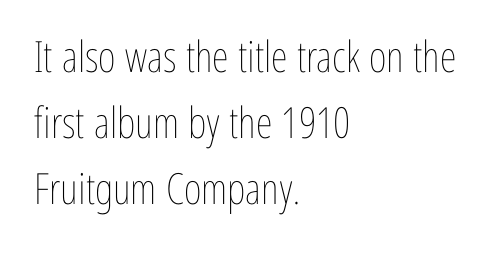
Q: Is the text bold? A: No.
Q: Is the text italic (slanted)? A: No, it is upright.
Q: Is the text underlined? A: No.
Q: How is the paragraph aligned? A: Left-aligned.
Q: Is the spacing between letters normal or unusually wide? A: Normal.
Q: Is the spacing between lines tight, normal or loose? A: Normal.
Q: Width (condensed, normal, or wide)? A: Condensed.
Q: Stroke contrast? A: Low.
Q: x-height? A: Medium.
Q: Monospaced? A: No.
